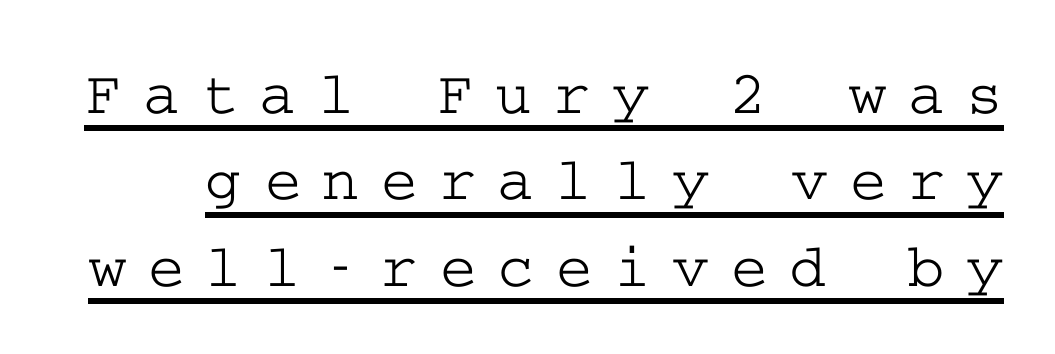
Q: Is the text italic (slanted)? A: No, it is upright.
Q: Is the typeface a serif or a sans-serif typeface? A: Serif.
Q: Is the text underlined? A: Yes.
Q: Is the spacing between letters normal or unusually wide? A: Unusually wide.
Q: Is the spacing between lines tight, normal or loose? A: Normal.
Q: Width (condensed, normal, or wide)? A: Wide.
Q: Stroke contrast? A: Low.
Q: x-height? A: Medium.
